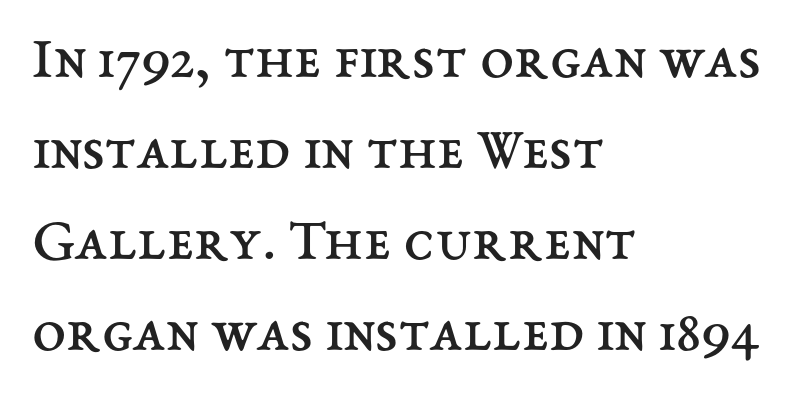
The image shows 61 px regular-weight type, upright; set left-aligned, normal line spacing (1.49x), normal letter spacing, not underlined; medium stroke contrast and a medium x-height.
